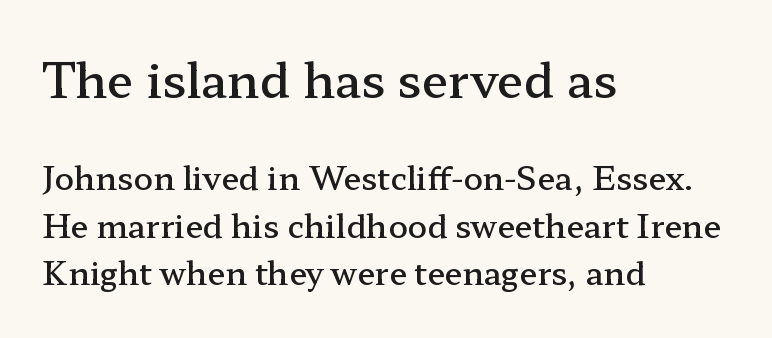
The image shows 48 px semibold, wide serif type, upright; set left-aligned, normal line spacing (1.49x), normal letter spacing, not underlined; the first (top) block is 1.5x larger; low stroke contrast and a medium x-height.
